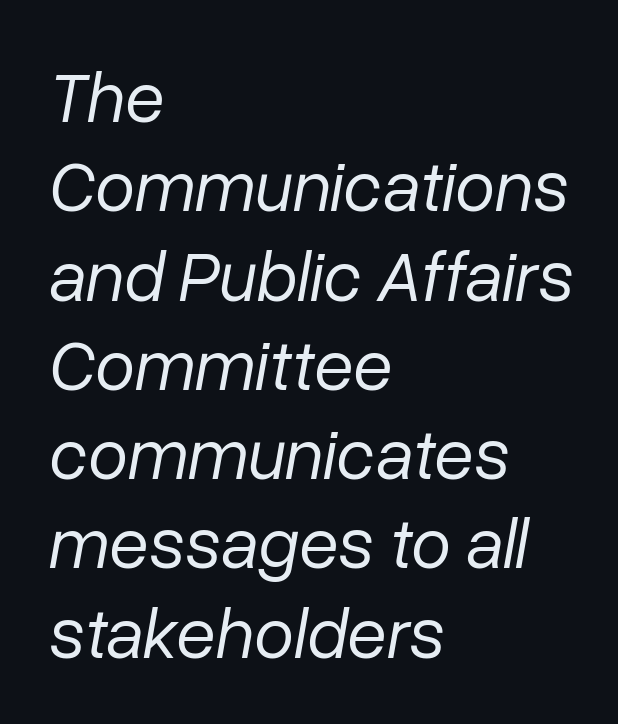
{"italic": "yes", "lean": "right", "slant_degrees": 10, "bold": "no", "weight": "regular", "width": "normal", "stroke_contrast": "low", "x_height": "medium", "monospaced": "no", "underline": "no", "align": "left", "line_spacing_ratio": 1.24, "letter_spacing": "normal", "letter_spacing_em": 0.0, "glyph_px": 72}
